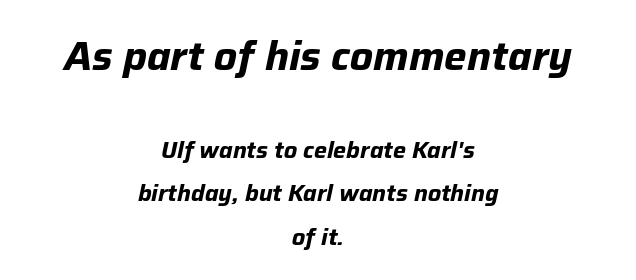
The block sitting higher on the canvas is the one with enlarged characters. Stroke thickness is high; the sample reads as a true bold. There's an unmistakable incline to the writing here. Only glyphs here, with clear space below each row.
